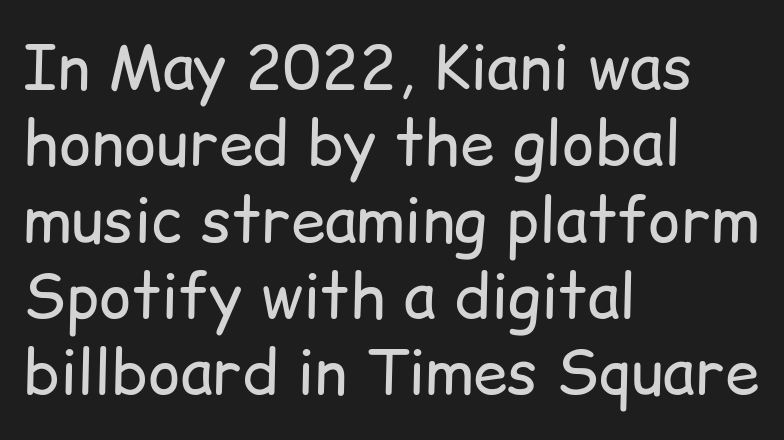
{"serif": "no", "italic": "no", "bold": "no", "weight": "regular", "width": "normal", "stroke_contrast": "low", "x_height": "medium", "monospaced": "no", "underline": "no", "align": "left", "line_spacing_ratio": 1.23, "letter_spacing": "normal", "letter_spacing_em": 0.0, "glyph_px": 62}
